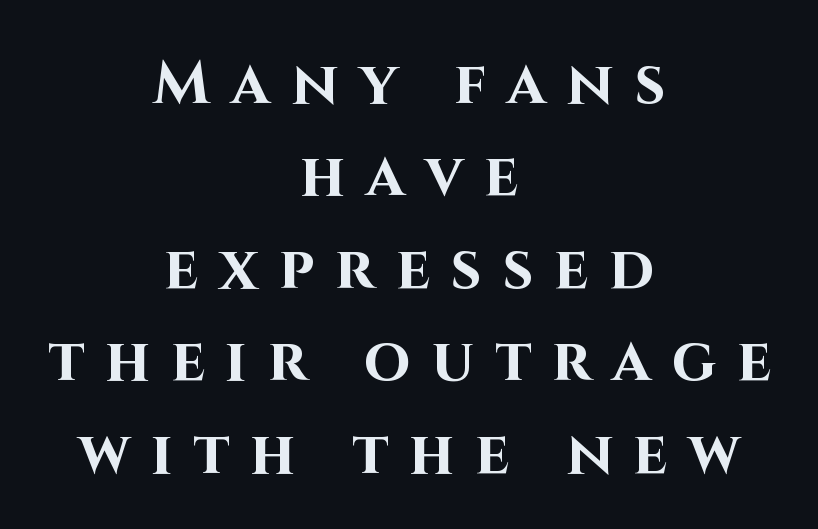
Summary of vertical rhythm: regular, with standard interline spacing. The line texture is sparse and dotted thanks to wide tracking. The rendering shows plain stroke endings on the letterforms — a sans-serif design. Chunky letters — that's bold for sure.
